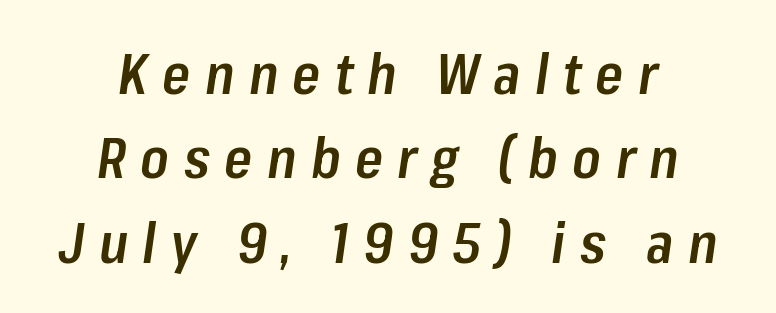
Leading: standard. Characters are canted at an angle relative to the baseline's perpendicular. Summary of weight: moderately heavy, a semibold. The words here are not underlined. Is this a fixed-width face? No — the glyphs have proportional, varying widths. Caption: multi-line text, centered on the measure.
